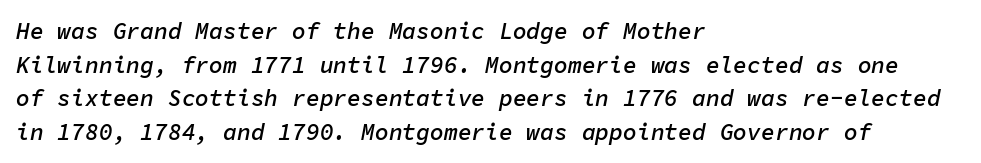
The image shows 23 px text type, italic (leaning right); set left-aligned, normal line spacing (1.46x), normal letter spacing, not underlined.
